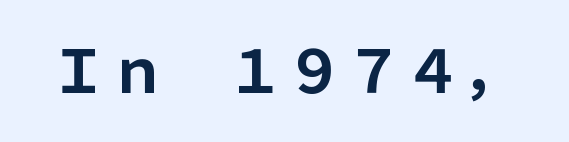
The zone under the glyphs is completely vacant. The designer went with a sans here, leaving each stem footless. A full-strength bold gives these letters their thick strokes. Is there any slant? The stems are plumb. You could not count columns in this text — the font is proportionally spaced.
